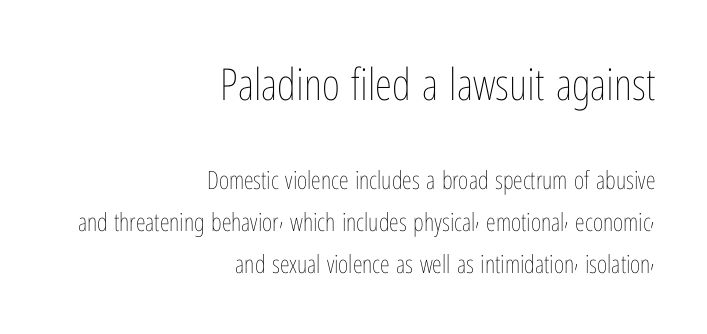
{"italic": "no", "bold": "no", "weight": "thin", "width": "condensed", "stroke_contrast": "low", "x_height": "medium", "monospaced": "no", "underline": "no", "align": "right", "line_spacing": "normal", "line_spacing_ratio": 1.69, "letter_spacing": "normal", "letter_spacing_em": 0.0, "larger_block": "first", "size_ratio": 1.76, "glyph_px": 44}
